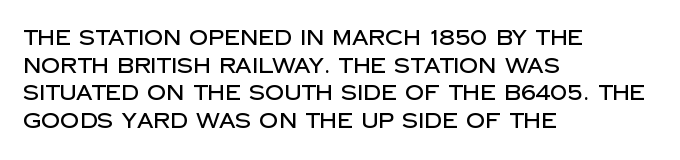
{"italic": "no", "underline": "no", "align": "left", "line_spacing": "normal", "line_spacing_ratio": 1.32, "letter_spacing": "normal", "letter_spacing_em": 0.0, "glyph_px": 21}
